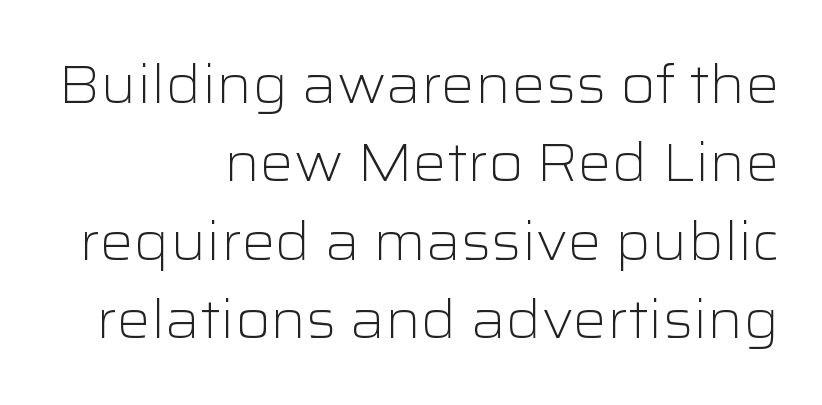
It's the straight-up-and-down kind of type. Stems here are at most as thick as an everyday book face. Looks like regular typesetting: each glyph gets only the width it needs. Baseline-to-baseline distance is the conventional proportion of letter height.
